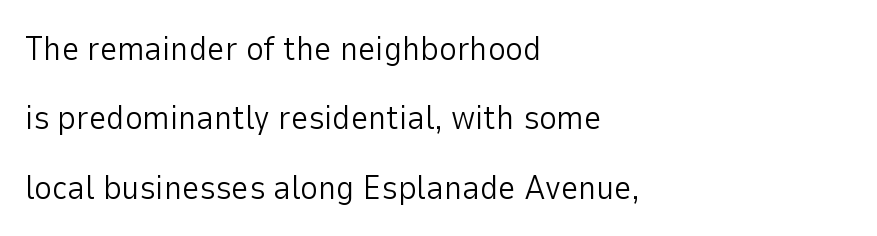
A sans-serif font was chosen for this passage. Summary of vertical rhythm: relaxed, with wide interline spacing. This rendering leaves character spacing at its baseline value. Underline: absent. The lines in this sample share a left origin and differ only in where they stop. Posture: upright roman.
